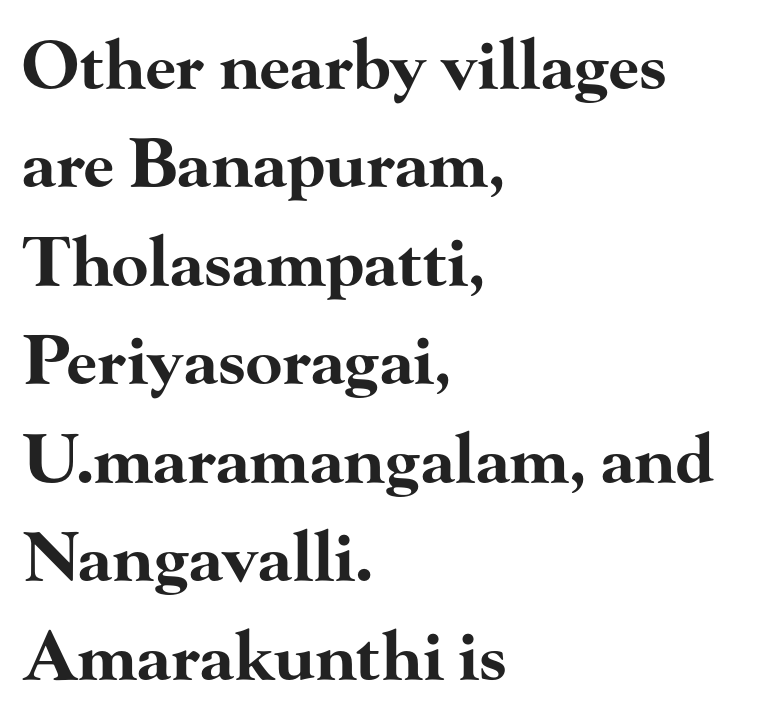
The image shows 67 px bold, wide serif type, upright; set left-aligned, normal line spacing (1.47x), normal letter spacing, not underlined; high stroke contrast and a small x-height.
